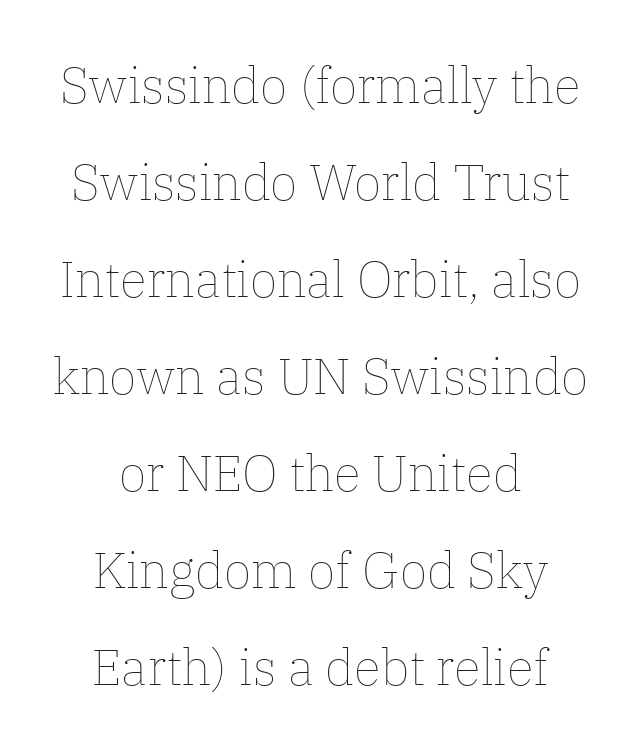
Q: Is the text bold? A: No.
Q: Is the text italic (slanted)? A: No, it is upright.
Q: Is the text underlined? A: No.
Q: How is the paragraph aligned? A: Centered.
Q: Is the spacing between letters normal or unusually wide? A: Normal.
Q: Is the spacing between lines tight, normal or loose? A: Loose.
Q: Width (condensed, normal, or wide)? A: Normal.
Q: Stroke contrast? A: Low.
Q: x-height? A: Medium.
Q: Monospaced? A: No.
